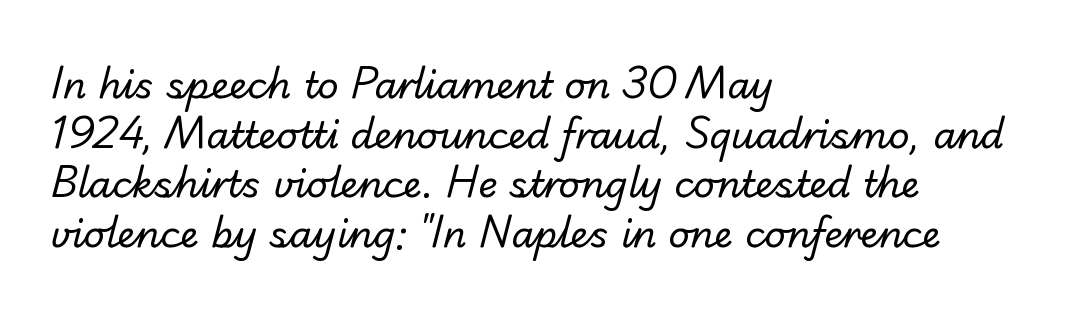
{"serif": "no", "bold": "no", "weight": "regular", "width": "normal", "stroke_contrast": "low", "x_height": "small", "monospaced": "no", "underline": "no", "align": "left", "line_spacing": "normal", "line_spacing_ratio": 1.34, "letter_spacing": "normal", "letter_spacing_em": 0.0, "glyph_px": 37}
